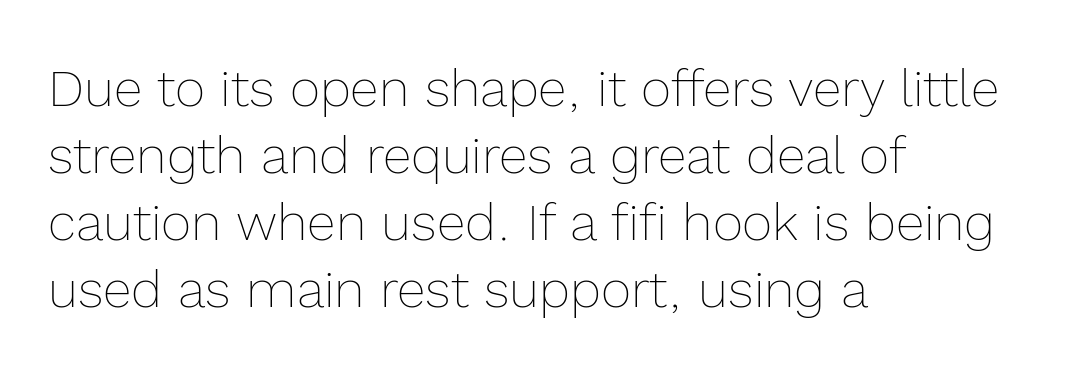
The image shows 52 px thin type, upright; set left-aligned, normal line spacing (1.29x), normal letter spacing, not underlined; a medium x-height.
